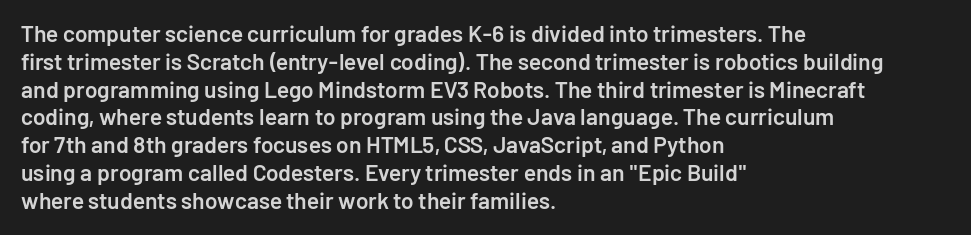
The letters stand straight up with perfectly vertical stems. Standard letterfit; no display-style spreading of the glyphs. Leftover space on each line is placed entirely after the last word. Look at the stroke-to-counter ratio: somewhat heavy, a semibold. Beneath every word, the page is bare.
